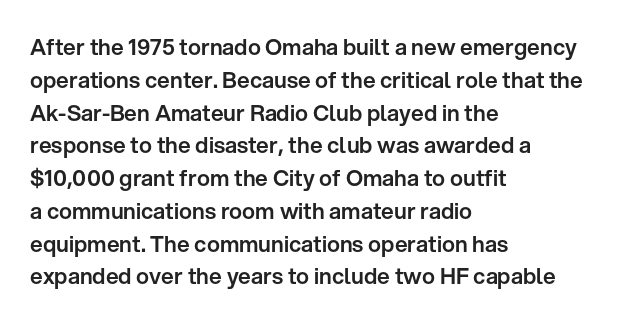
{"italic": "no", "underline": "no", "align": "left", "line_spacing": "normal", "line_spacing_ratio": 1.49, "letter_spacing": "normal", "letter_spacing_em": 0.0, "glyph_px": 22}
